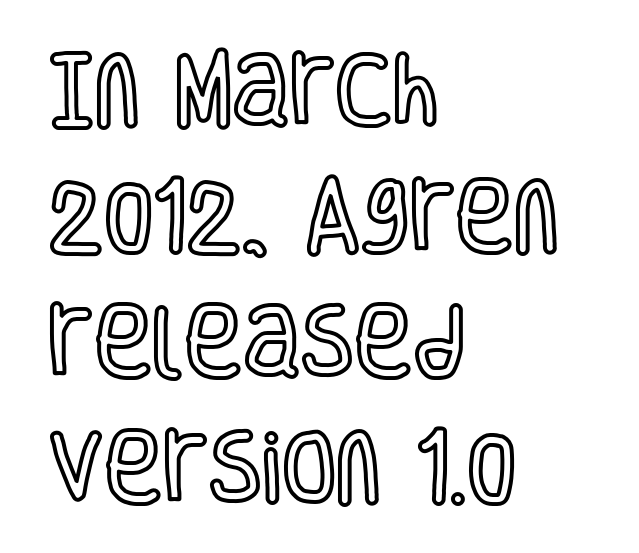
The image shows 79 px condensed type, upright; set left-aligned, normal line spacing (1.59x), normal letter spacing, not underlined; a large x-height.
